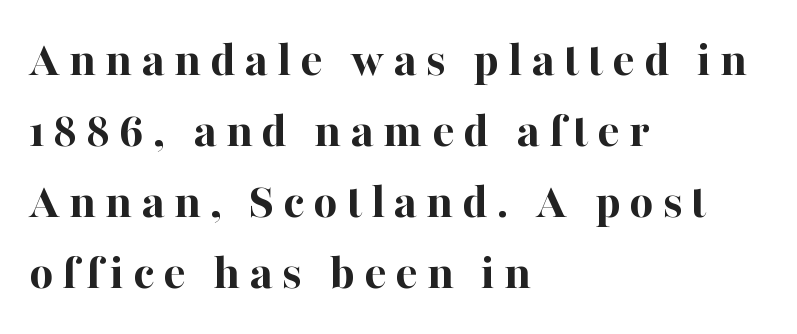
Beneath every word, the page is bare. The rendering shows small feet on the letterforms — a serif design. A full-strength bold gives these letters their thick strokes. Does the leading feel generous? No, just average. Left-aligned paragraph, ragged on the right. The type sits square on the baseline with zero lean.
